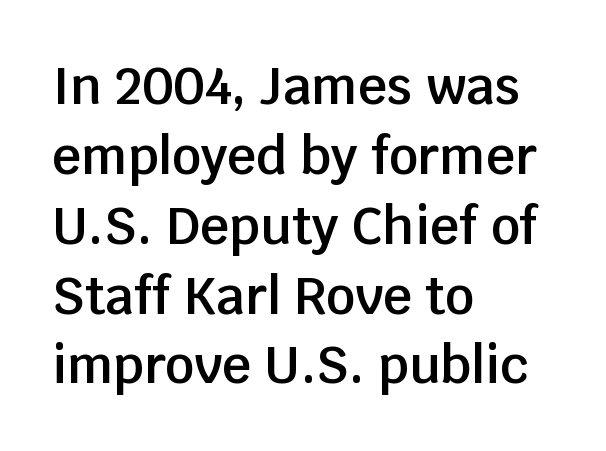
Q: Is the text bold? A: Semi-bold.
Q: Is the text italic (slanted)? A: No, it is upright.
Q: Is the typeface a serif or a sans-serif typeface? A: Sans-serif.
Q: Is the text underlined? A: No.
Q: How is the paragraph aligned? A: Left-aligned.
Q: Is the spacing between letters normal or unusually wide? A: Normal.
Q: Is the spacing between lines tight, normal or loose? A: Normal.
Q: Width (condensed, normal, or wide)? A: Normal.
Q: Stroke contrast? A: Low.
Q: x-height? A: Large.
Q: Monospaced? A: No.
